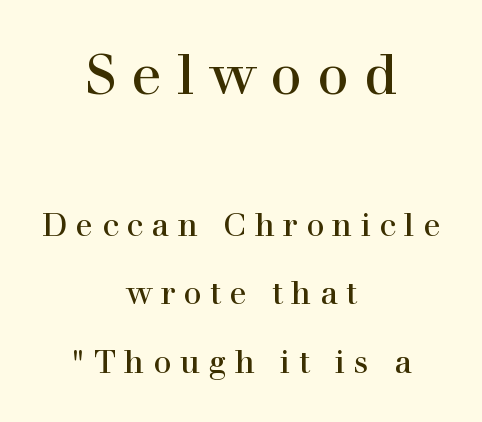
Leftover space on each line is divided equally before and after the words. The glyphs in this specimen are seriffed. Is this a fixed-width face? No — the glyphs have proportional, varying widths. Descenders are the only things crossing below the line.
